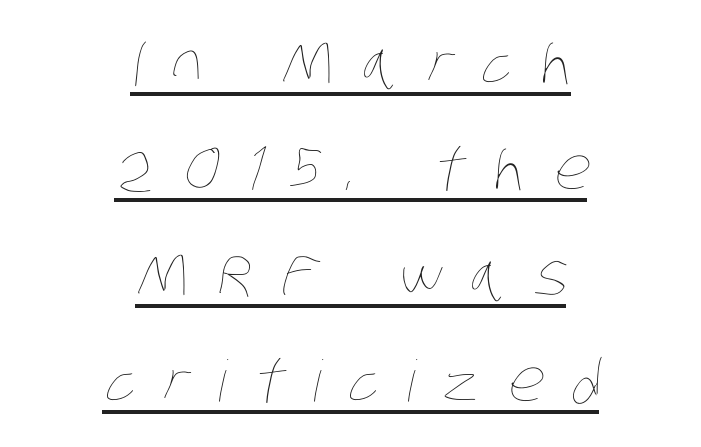
Q: Is the text bold? A: No.
Q: Is the text underlined? A: Yes.
Q: How is the paragraph aligned? A: Centered.
Q: Is the spacing between letters normal or unusually wide? A: Unusually wide.
Q: Width (condensed, normal, or wide)? A: Condensed.
Q: Stroke contrast? A: Low.
Q: x-height? A: Large.
Q: Monospaced? A: No.
